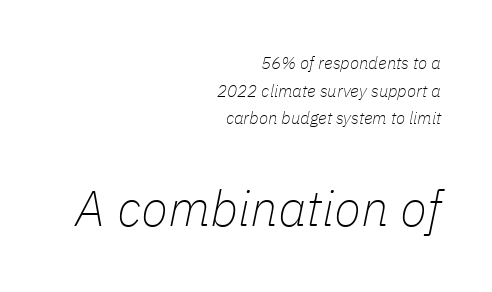
Compared with a flush-left layout, this one pins lines to the opposite, right side. Note: smaller setting up top, larger setting below. Is the stroke heavy? The answer is a plain regular-or-lighter. Slanted lettering throughout. Normally led — the rows are evenly, conventionally spaced. A typesetter would call this proportional, since set widths differ per character.
